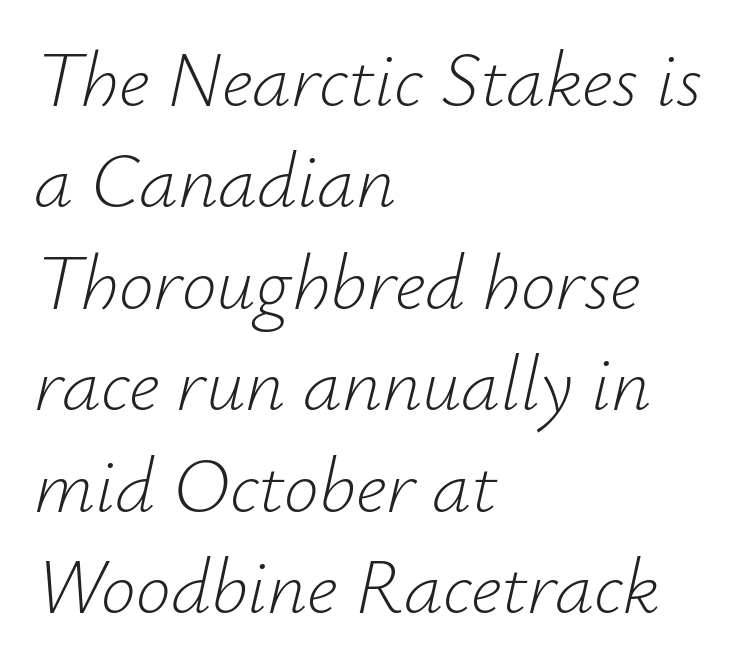
Q: Is the text bold? A: No.
Q: Is the text italic (slanted)? A: Yes, it leans right by about 12 degrees.
Q: Is the text underlined? A: No.
Q: How is the paragraph aligned? A: Left-aligned.
Q: Is the spacing between letters normal or unusually wide? A: Normal.
Q: Is the spacing between lines tight, normal or loose? A: Normal.
Q: Width (condensed, normal, or wide)? A: Normal.
Q: Stroke contrast? A: Low.
Q: x-height? A: Small.
Q: Monospaced? A: No.
